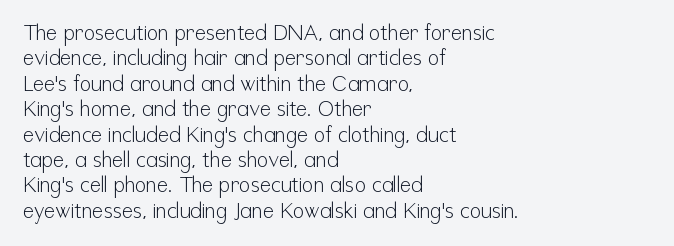
A bare baseline throughout the passage. Line beginnings align vertically; line endings do not. This sample uses plain, unmodified letter spacing. Posture: straight, roman, zero tilt. Is this a heavy cut? Hardly; it is regular or lighter.
